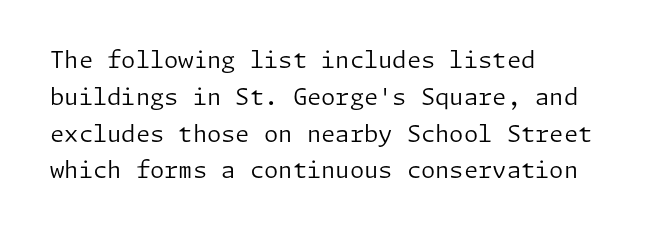
{"italic": "no", "bold": "no", "underline": "no", "align": "left", "line_spacing": "normal", "line_spacing_ratio": 1.6, "letter_spacing": "normal", "letter_spacing_em": 0.0, "glyph_px": 23}
